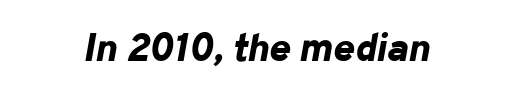
{"italic": "yes", "lean": "right", "slant_degrees": 10, "bold": "yes", "weight": "bold", "width": "normal", "stroke_contrast": "low", "x_height": "medium", "monospaced": "no", "underline": "no", "letter_spacing": "normal", "letter_spacing_em": 0.0, "glyph_px": 40}
